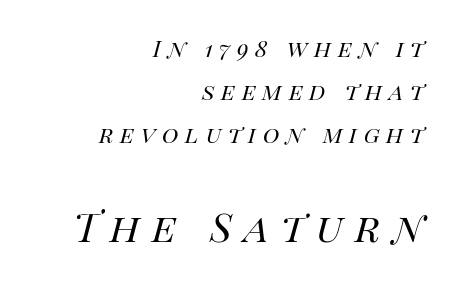
{"italic": "yes", "lean": "right", "slant_degrees": 14, "bold": "no", "weight": "regular", "width": "normal", "stroke_contrast": "high", "x_height": "large", "monospaced": "no", "underline": "no", "align": "right", "line_spacing": "normal", "line_spacing_ratio": 1.53, "letter_spacing": "wide", "letter_spacing_em": 0.24, "larger_block": "second", "size_ratio": 1.75, "glyph_px": 49}
